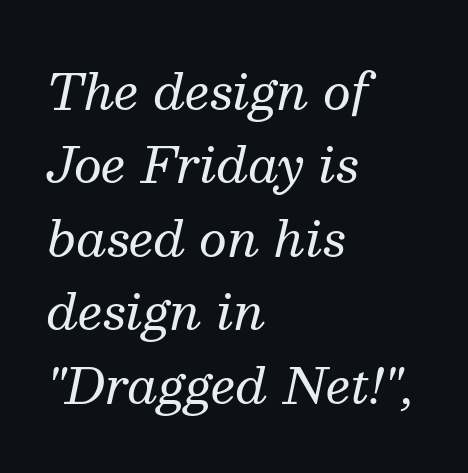
Q: Is the text bold? A: No.
Q: Is the text italic (slanted)? A: Yes, it leans right by about 13 degrees.
Q: Is the typeface a serif or a sans-serif typeface? A: Serif.
Q: Is the text underlined? A: No.
Q: How is the paragraph aligned? A: Left-aligned.
Q: Is the spacing between letters normal or unusually wide? A: Normal.
Q: Is the spacing between lines tight, normal or loose? A: Normal.
Q: Width (condensed, normal, or wide)? A: Normal.
Q: Stroke contrast? A: Medium.
Q: x-height? A: Medium.
Q: Monospaced? A: No.
